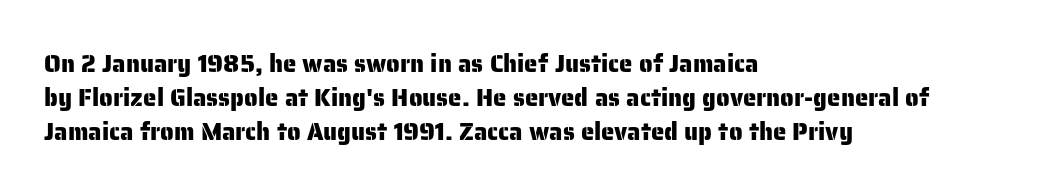
Here the glyphs are tracked normally, forming tight word shapes. A typesetter would call this leading conventional body-copy spacing. Descenders hang freely into open space. Typeset ragged right — the left edge is the straight one. Posture: upright roman.
